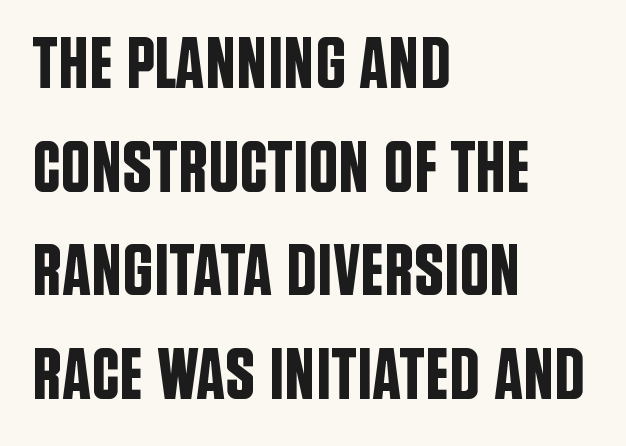
The image shows 73 px condensed sans-serif type, upright; set left-aligned, normal line spacing (1.42x), normal letter spacing, not underlined; low stroke contrast and a large x-height.
